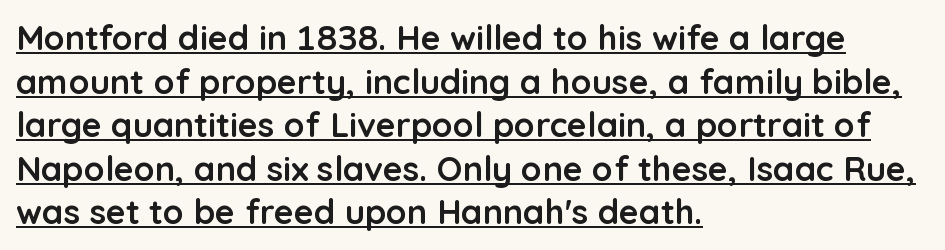
{"serif": "no", "italic": "no", "bold": "yes", "weight": "semibold", "width": "normal", "stroke_contrast": "low", "x_height": "medium", "monospaced": "no", "underline": "yes", "align": "left", "line_spacing": "normal", "line_spacing_ratio": 1.28, "letter_spacing": "normal", "letter_spacing_em": 0.0, "glyph_px": 34}
